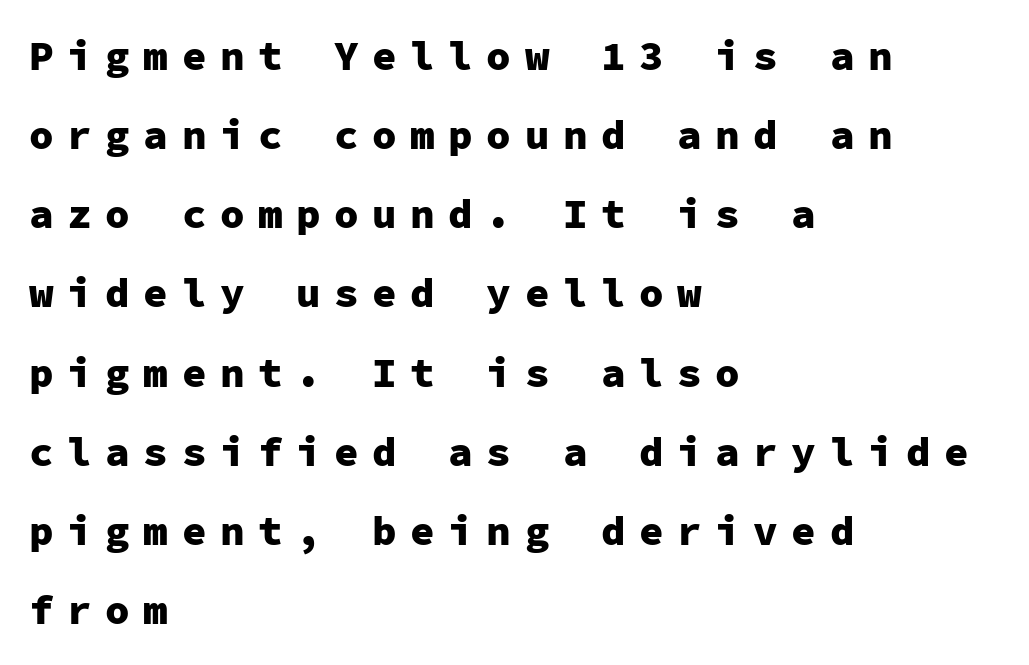
Does the leading feel generous? Absolutely, it's lavish. The passage is arranged the way most books set body copy — flush left. Check where the strokes stop: nothing finishes them off — pure sans. The foot of each line stays bare and open. Each glyph is drawn with heavy, bold strokes. These lines have a slow, spaced-out rhythm from letter to letter.
